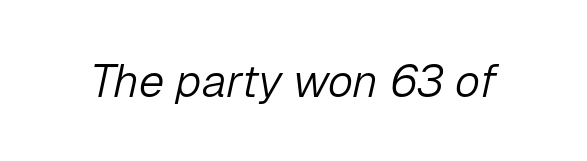
Q: Is the text bold? A: No.
Q: Is the text italic (slanted)? A: Yes, it leans right by about 12 degrees.
Q: Is the text underlined? A: No.
Q: Is the spacing between letters normal or unusually wide? A: Normal.
Q: Width (condensed, normal, or wide)? A: Normal.
Q: Stroke contrast? A: Low.
Q: x-height? A: Medium.
Q: Monospaced? A: No.
